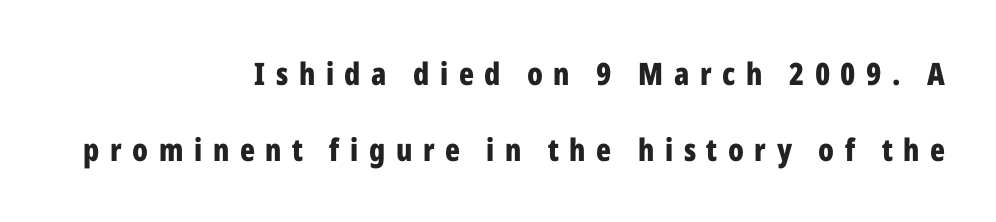
The face used here is rendered with a markedly widened letterfit. Spacing verdict: proportional, widths tailored to each character. Typeset ragged left — the right edge is the straight one. Posture: upright roman.
